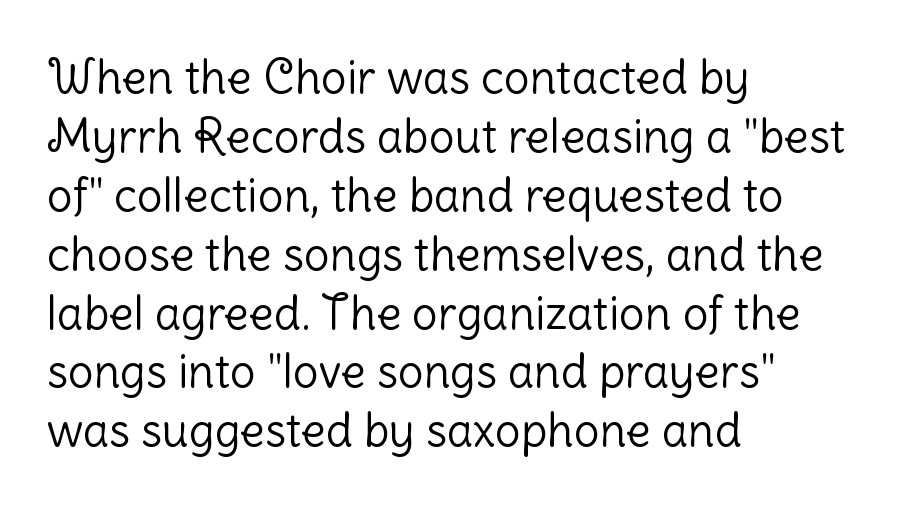
Q: Is the text bold? A: No.
Q: Is the text italic (slanted)? A: No, it is upright.
Q: Is the typeface a serif or a sans-serif typeface? A: Sans-serif.
Q: Is the text underlined? A: No.
Q: How is the paragraph aligned? A: Left-aligned.
Q: Is the spacing between letters normal or unusually wide? A: Normal.
Q: Is the spacing between lines tight, normal or loose? A: Normal.
Q: Width (condensed, normal, or wide)? A: Normal.
Q: Stroke contrast? A: Low.
Q: x-height? A: Medium.
Q: Monospaced? A: No.
